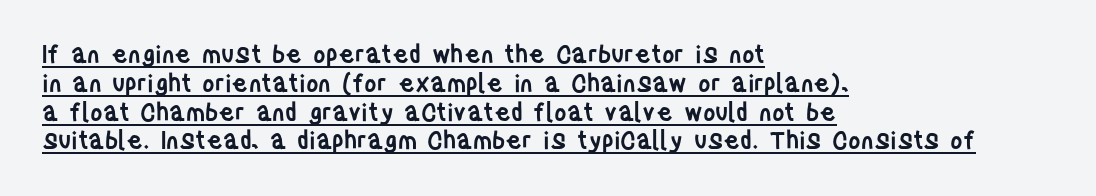
The image shows 24 px text type, upright; set left-aligned, line spacing 1.2x, normal letter spacing, underlined.
